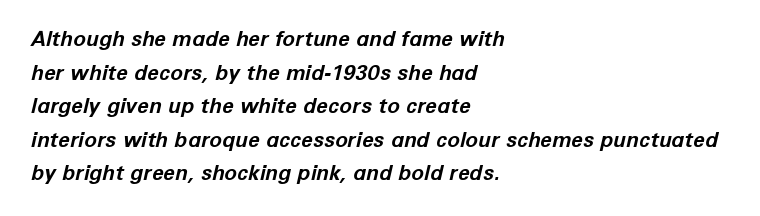
Lines of text with bare space underneath. If you drew a line through each stem, it would be angled. The lines sit at an ordinary, default distance from one another. These lines stack with their left ends in a neat column. I'd describe the lettering as bold — thick and assertive. What stands out about the letter spacing? Nothing — it is the standard amount.
